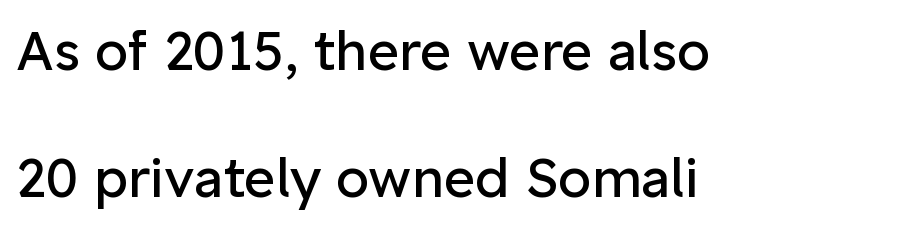
The image shows 54 px regular-weight sans-serif type, upright; set left-aligned, loose line spacing (2.36x), normal letter spacing, not underlined; low stroke contrast and a medium x-height.
